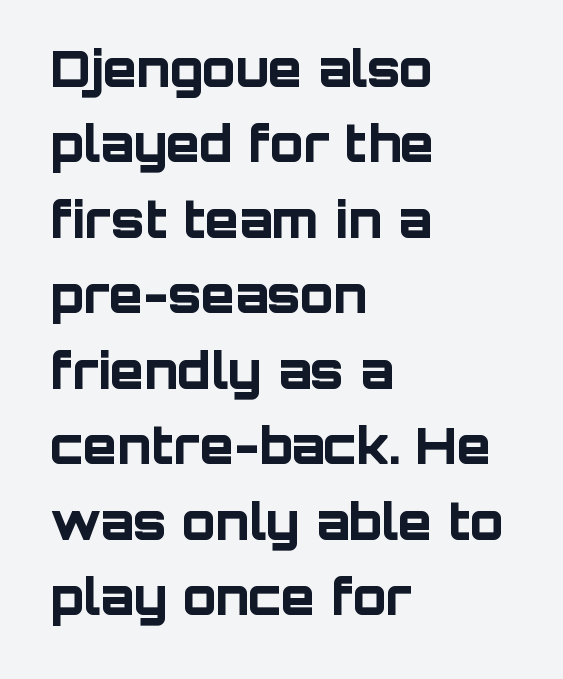
The image shows 49 px bold sans-serif type, upright; set left-aligned, normal line spacing (1.54x), normal letter spacing, not underlined; low stroke contrast and a large x-height.
